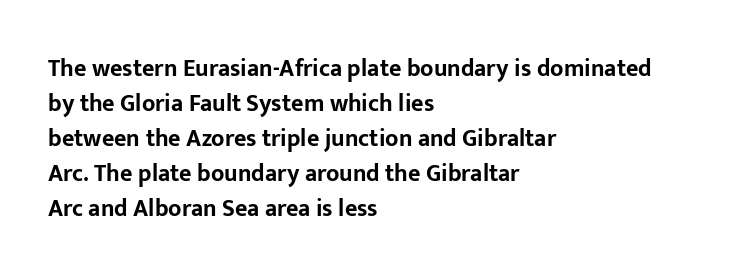
{"italic": "no", "bold": "yes", "underline": "no", "align": "left", "line_spacing": "normal", "line_spacing_ratio": 1.46, "letter_spacing": "normal", "letter_spacing_em": 0.0, "glyph_px": 24}
